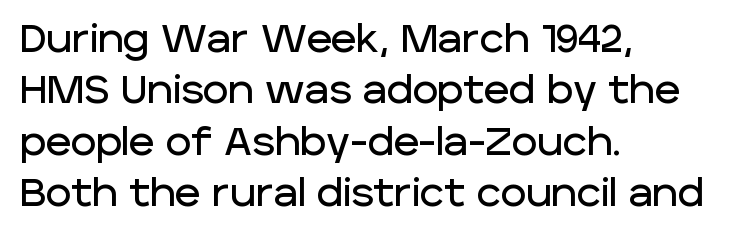
Q: Is the text italic (slanted)? A: No, it is upright.
Q: Is the typeface a serif or a sans-serif typeface? A: Sans-serif.
Q: Is the text underlined? A: No.
Q: How is the paragraph aligned? A: Left-aligned.
Q: Is the spacing between letters normal or unusually wide? A: Normal.
Q: Is the spacing between lines tight, normal or loose? A: Normal.
Q: Width (condensed, normal, or wide)? A: Normal.
Q: Stroke contrast? A: Low.
Q: x-height? A: Large.
Q: Monospaced? A: No.
